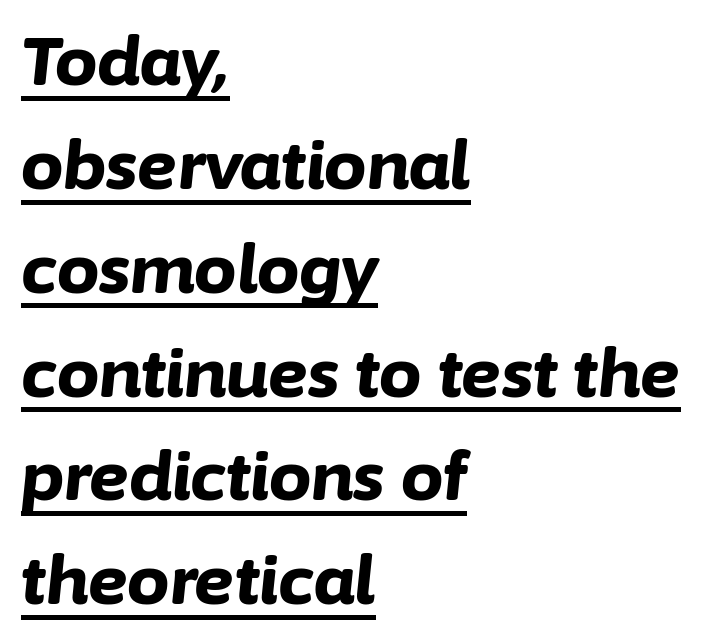
The image shows 67 px bold type, italic (leaning right); set left-aligned, normal line spacing (1.55x), normal letter spacing, underlined; low stroke contrast and a medium x-height.
